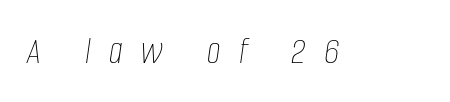
The face used here is proportionally spaced, like ordinary book or web type. Beneath every word, the page is bare. Observe the wide spacing: letters keep a clear distance from each other. These glyphs show unthickened strokes, regular width or finer. If you drew a line through each stem, it would be angled.
